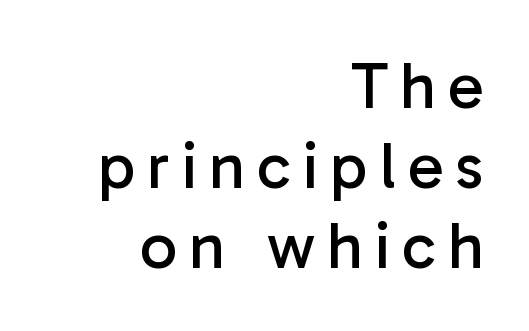
Q: Is the text bold? A: No.
Q: Is the text italic (slanted)? A: No, it is upright.
Q: Is the typeface a serif or a sans-serif typeface? A: Sans-serif.
Q: Is the text underlined? A: No.
Q: How is the paragraph aligned? A: Right-aligned.
Q: Width (condensed, normal, or wide)? A: Normal.
Q: Stroke contrast? A: Low.
Q: x-height? A: Medium.
Q: Monospaced? A: No.
